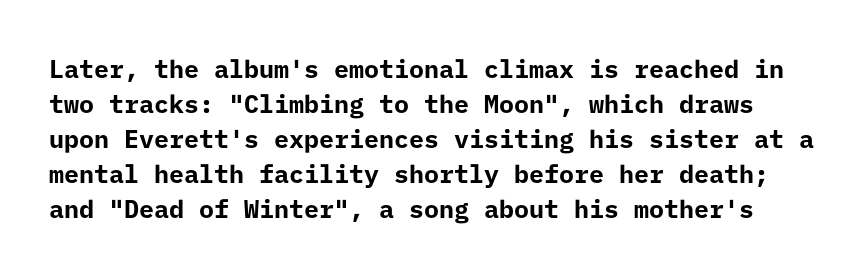
Q: Is the text bold? A: Yes.
Q: Is the text italic (slanted)? A: No, it is upright.
Q: Is the text underlined? A: No.
Q: Is the spacing between letters normal or unusually wide? A: Normal.
Q: Is the spacing between lines tight, normal or loose? A: Normal.
